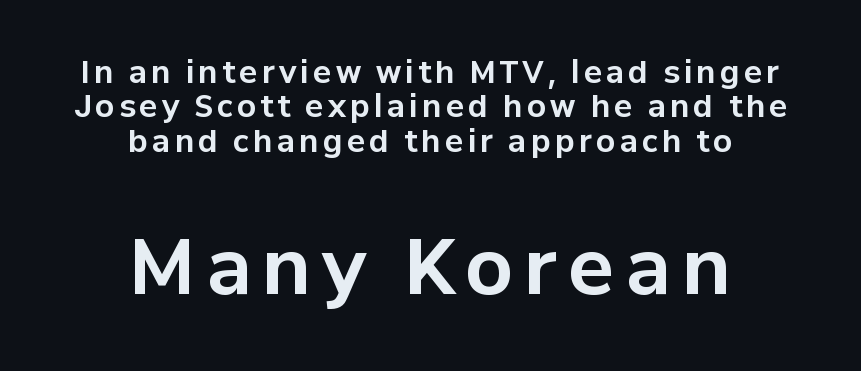
{"serif": "no", "italic": "no", "bold": "yes", "weight": "bold", "width": "normal", "stroke_contrast": "low", "x_height": "medium", "monospaced": "no", "underline": "no", "align": "center", "line_spacing": "tight", "line_spacing_ratio": 1.15, "larger_block": "second", "size_ratio": 2.53, "glyph_px": 76}
